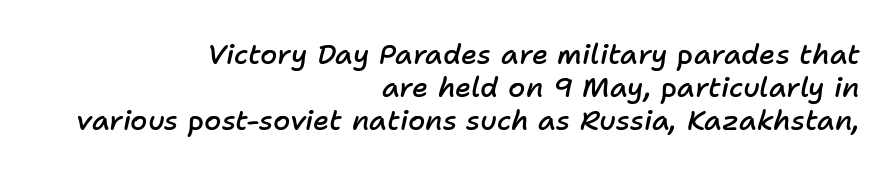
Designer's note — italics engaged. The passage shown is typed in a proportional face where columns would drift. No extra tracking has been applied to these lines. Is the block centered? No — it sits flush against the right margin. In terms of weight, the rendering is demibold, just under bold. The specimen omits any rule beneath the text block's lines.
